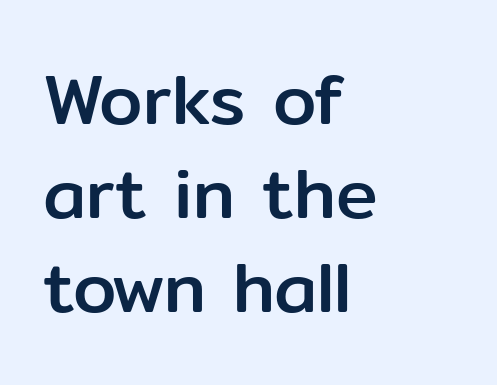
These lines stack with their left ends in a neat column. The space beneath each line is pristine and unruled. Italic: no, the glyphs are upright roman. Letter spacing: default.
